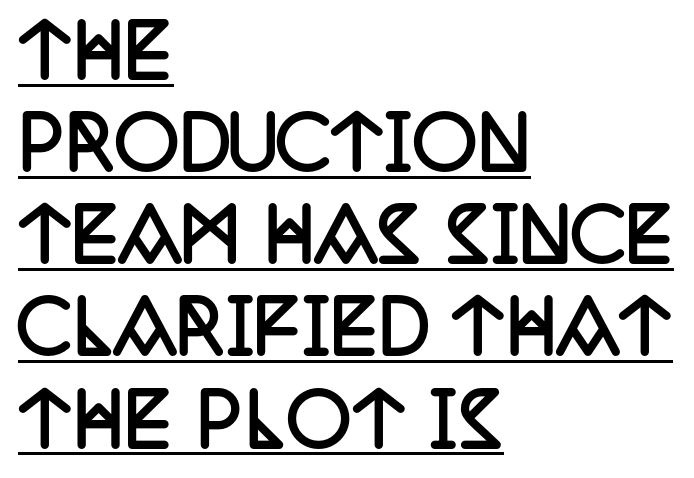
{"serif": "yes", "italic": "no", "bold": "yes", "weight": "semibold", "width": "condensed", "stroke_contrast": "low", "x_height": "large", "monospaced": "no", "underline": "yes", "align": "left", "line_spacing": "normal", "line_spacing_ratio": 1.28, "letter_spacing": "normal", "letter_spacing_em": 0.0, "glyph_px": 72}
